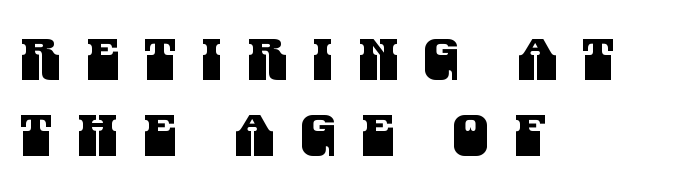
Q: Is the typeface a serif or a sans-serif typeface? A: Sans-serif.
Q: Is the text underlined? A: No.
Q: How is the paragraph aligned? A: Left-aligned.
Q: Is the spacing between letters normal or unusually wide? A: Unusually wide.
Q: Is the spacing between lines tight, normal or loose? A: Normal.
Q: Width (condensed, normal, or wide)? A: Condensed.
Q: Stroke contrast? A: Medium.
Q: x-height? A: Large.
Q: Monospaced? A: No.
